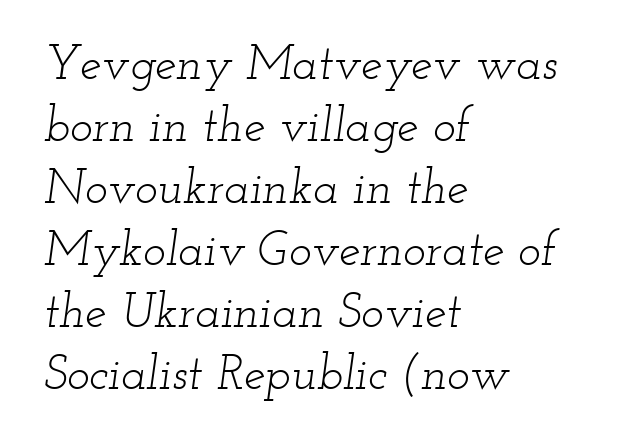
A light-to-regular cut is what we see here. The face used here is proportionally spaced, like ordinary book or web type. The characters display serif detailing at their extremities. The line-height multiplier appears to be the usual default. Type without underlining. Short and long lines alike share a common starting point at left.
